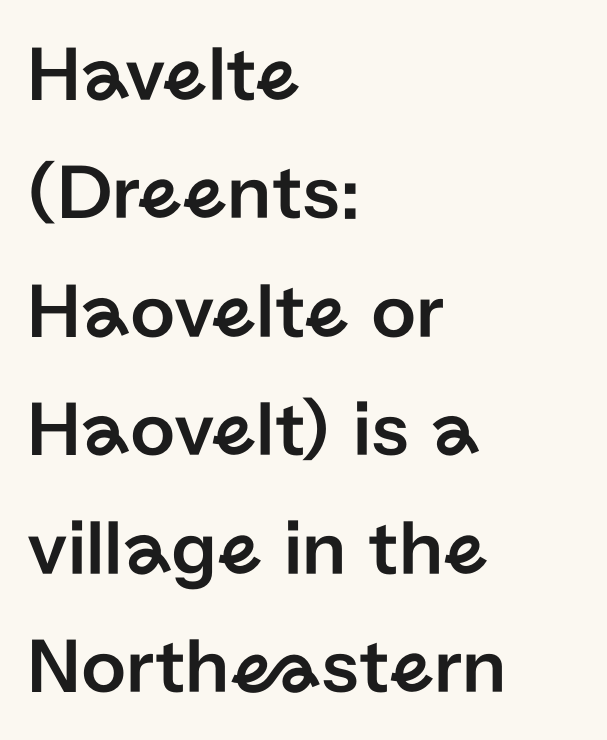
The image shows 79 px sans-serif type, upright; set left-aligned, normal line spacing (1.5x), normal letter spacing, not underlined; low stroke contrast and a medium x-height.
